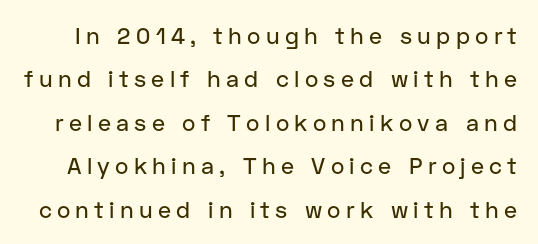
Check the space under the baseline: it is left empty. There is plenty of visible air inserted between adjacent glyphs. A typesetter would mark this as roman, not italic.
